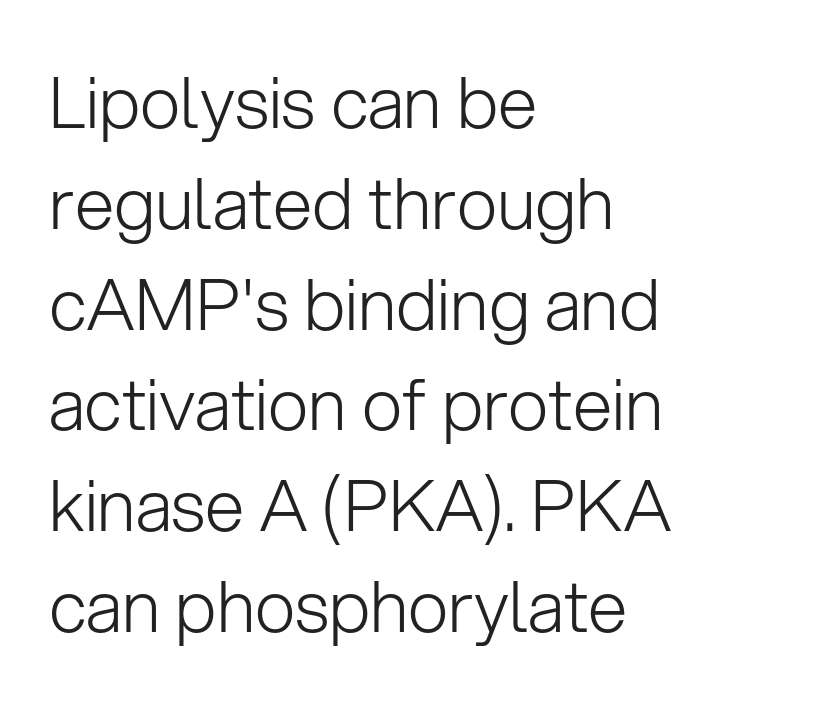
{"serif": "no", "italic": "no", "bold": "no", "weight": "light", "width": "normal", "stroke_contrast": "low", "x_height": "medium", "monospaced": "no", "underline": "no", "align": "left", "line_spacing": "normal", "line_spacing_ratio": 1.42, "letter_spacing": "normal", "letter_spacing_em": 0.0, "glyph_px": 71}
